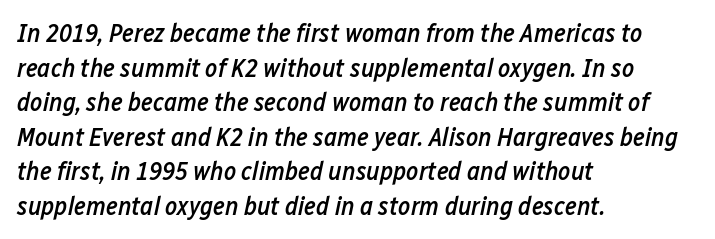
The image shows 26 px text type, italic (leaning right); set left-aligned, normal line spacing (1.33x), normal letter spacing, not underlined.
